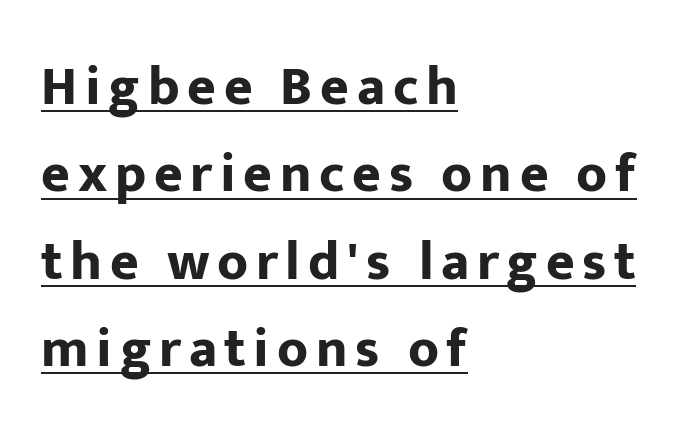
This is heavy type, rendered in bold. Leading matches the norm, producing a regular column. The sample's only ornament is a line tracing under the words. Classification — sans serif. This sample has the flowing, uneven cadence of proportional lettering. Upright lettering throughout.
